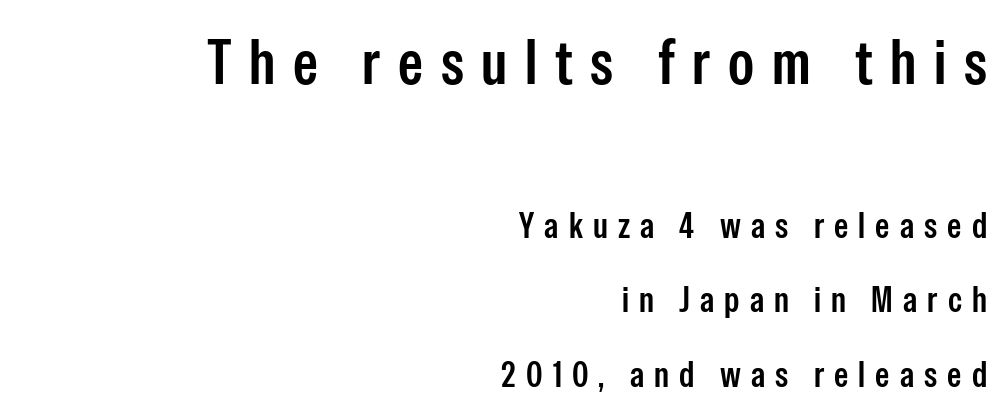
The image shows 63 px semibold, condensed sans-serif type, upright; set right-aligned, loose line spacing (2.07x), unusually wide letter spacing (+0.28 em), not underlined; the first (top) block is 1.75x larger; low stroke contrast and a medium x-height.
